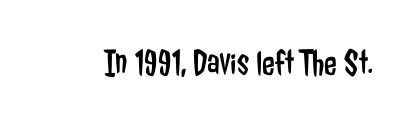
The image shows 37 px regular-weight, condensed sans-serif type, upright; set normal letter spacing, not underlined; low stroke contrast and a medium x-height.
